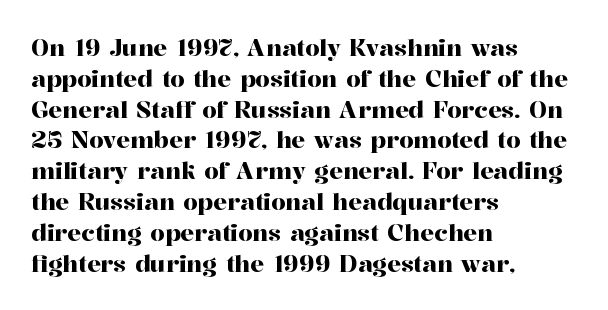
The image shows 23 px text type, upright; set left-aligned, normal line spacing (1.34x), normal letter spacing, not underlined.
